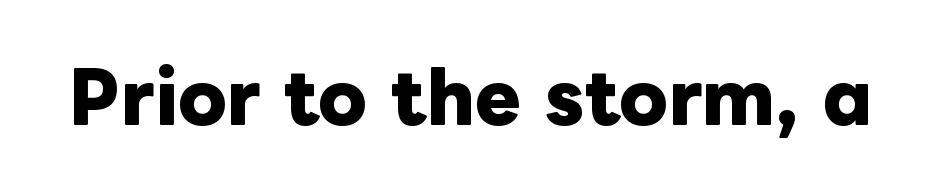
The image shows 69 px heavy type, upright; set normal letter spacing, not underlined; low stroke contrast and a medium x-height.
